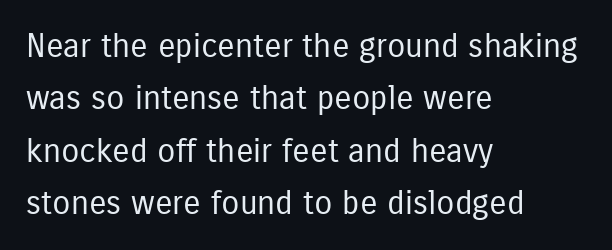
Every character sits straight up, as roman type does. Horizontal bands of white between lines are of average thickness. Horizontally, the lines are justified to the leading edge only. The face used here is proportionally spaced, like ordinary book or web type. These lines are composed in type without serifs.
